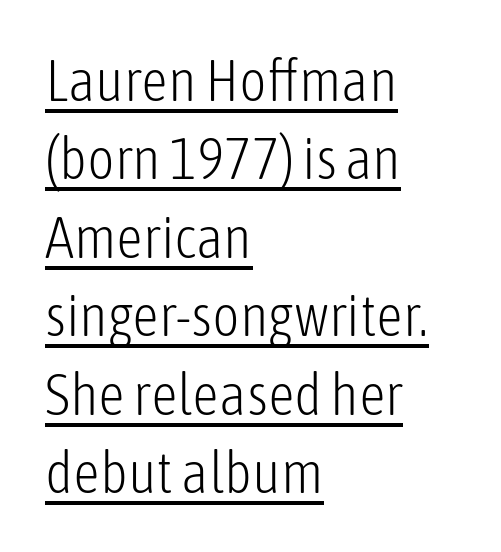
The ragged edge is on the right, which tells us the setting is flush left. The strokes are not fattened; the text isn't bold. Glyph-to-glyph distance matches everyday printed text. No italicization has been applied; the sample stays upright.
